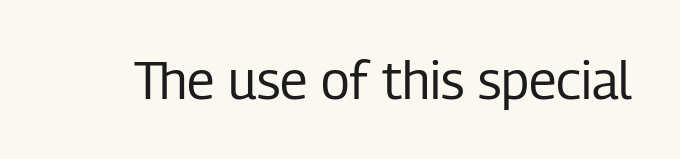
The image shows 52 px regular-weight, condensed sans-serif type, upright; set normal letter spacing, not underlined; low stroke contrast and a medium x-height.
